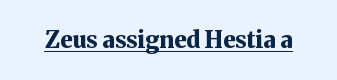
Heavy, bold letterforms. A rule runs beneath these lines of type. The type is set solid horizontally, with unmodified tracking. The lettering stays uniformly vertical, giving the passage a roman look.
